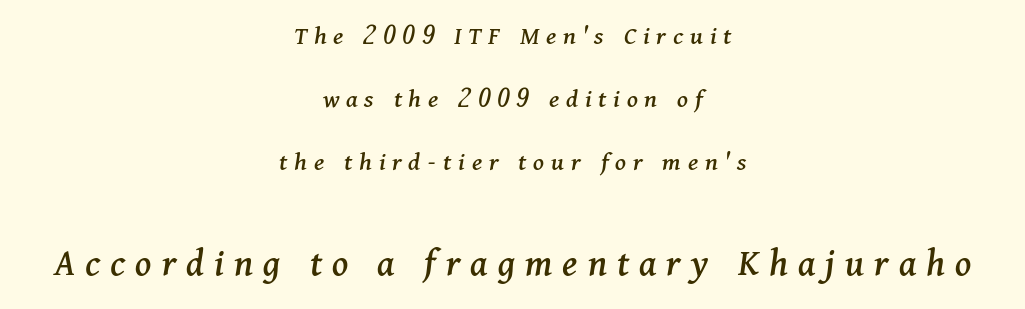
The image shows 40 px serif type, italic (leaning right); set centered, loose line spacing (2.33x), unusually wide letter spacing (+0.25 em), not underlined; the second (bottom) block is 1.48x larger; medium stroke contrast and a medium x-height.
